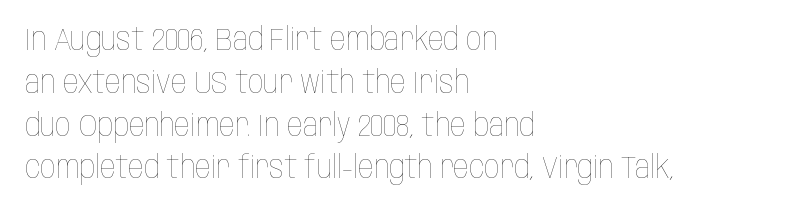
Q: Is the text bold? A: No.
Q: Is the text italic (slanted)? A: No, it is upright.
Q: Is the text underlined? A: No.
Q: How is the paragraph aligned? A: Left-aligned.
Q: Is the spacing between letters normal or unusually wide? A: Normal.
Q: Is the spacing between lines tight, normal or loose? A: Normal.
Q: Width (condensed, normal, or wide)? A: Condensed.
Q: Stroke contrast? A: Low.
Q: x-height? A: Large.
Q: Monospaced? A: No.
